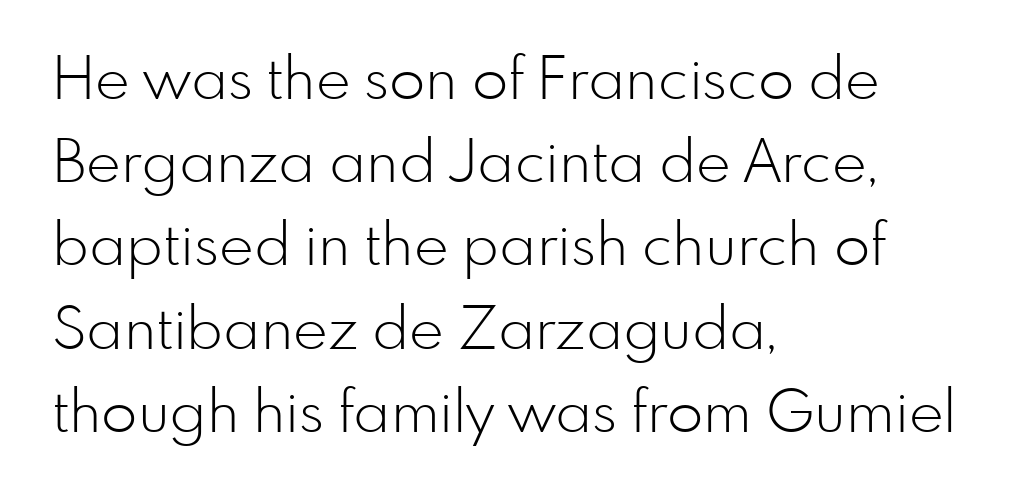
The image shows 59 px light sans-serif type, upright; set left-aligned, normal line spacing (1.41x), normal letter spacing, not underlined; low stroke contrast and a small x-height.
